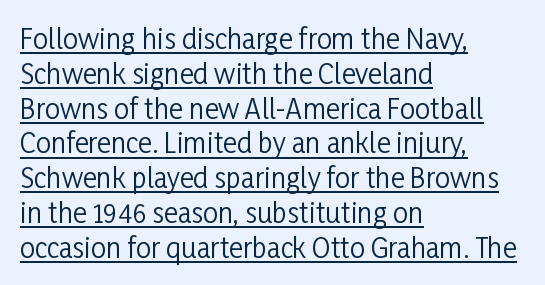
Q: Is the text bold? A: No.
Q: Is the text italic (slanted)? A: No, it is upright.
Q: Is the text underlined? A: Yes.
Q: How is the paragraph aligned? A: Left-aligned.
Q: Is the spacing between letters normal or unusually wide? A: Normal.
Q: Is the spacing between lines tight, normal or loose? A: Normal.
